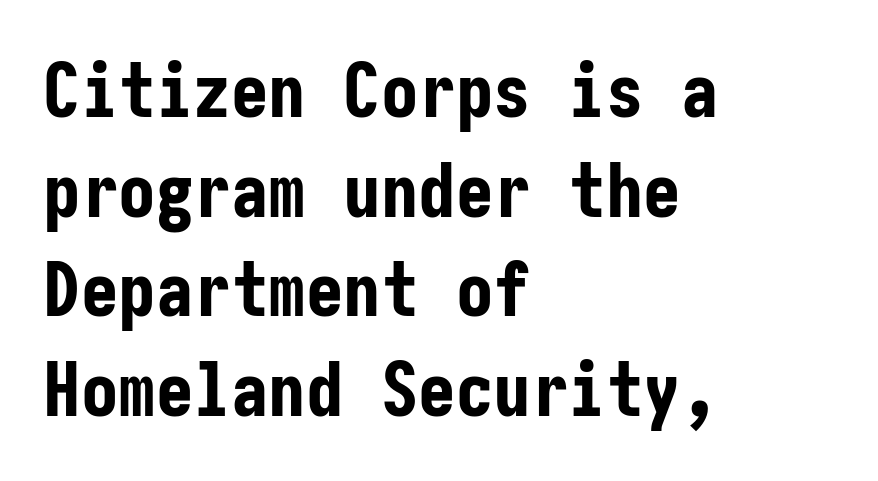
Q: Is the text bold? A: Yes.
Q: Is the text italic (slanted)? A: No, it is upright.
Q: Is the typeface a serif or a sans-serif typeface? A: Sans-serif.
Q: Is the text underlined? A: No.
Q: How is the paragraph aligned? A: Left-aligned.
Q: Is the spacing between letters normal or unusually wide? A: Normal.
Q: Is the spacing between lines tight, normal or loose? A: Normal.
Q: Width (condensed, normal, or wide)? A: Condensed.
Q: Stroke contrast? A: Low.
Q: x-height? A: Medium.
